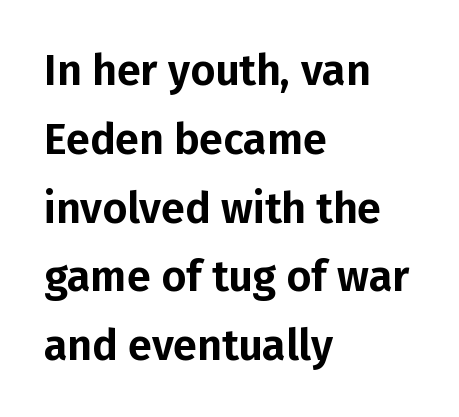
{"serif": "no", "italic": "no", "width": "normal", "stroke_contrast": "low", "x_height": "medium", "monospaced": "no", "underline": "no", "align": "left", "line_spacing": "normal", "line_spacing_ratio": 1.6, "letter_spacing": "normal", "letter_spacing_em": 0.0, "glyph_px": 43}
